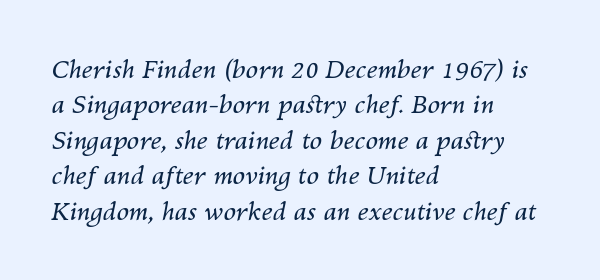
Lines of text with bare space underneath. There is no visible air inserted between adjacent glyphs. Is this a heavy cut? Hardly; it is regular or lighter. Successive baselines arrive at the customary interval. These lines stack with their left ends in a neat column. The text carries the slant typical of an italic or oblique font.
